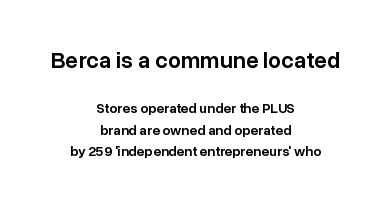
Q: Is the text bold? A: Semi-bold.
Q: Is the text italic (slanted)? A: No, it is upright.
Q: Is the text underlined? A: No.
Q: How is the paragraph aligned? A: Centered.
Q: Is the spacing between letters normal or unusually wide? A: Normal.
Q: Is the spacing between lines tight, normal or loose? A: Normal.
Q: Which block of text is set in a larger size, the first (top) or the second (bottom)? A: The first (top) one.
